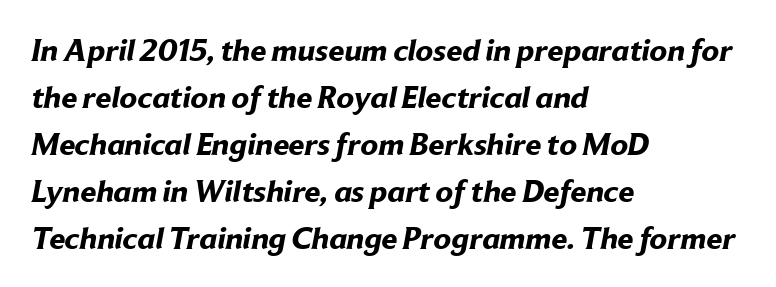
Q: Is the text bold? A: Yes.
Q: Is the typeface a serif or a sans-serif typeface? A: Sans-serif.
Q: Is the text underlined? A: No.
Q: How is the paragraph aligned? A: Left-aligned.
Q: Is the spacing between letters normal or unusually wide? A: Normal.
Q: Is the spacing between lines tight, normal or loose? A: Normal.
Q: Width (condensed, normal, or wide)? A: Normal.
Q: Stroke contrast? A: Low.
Q: x-height? A: Medium.
Q: Monospaced? A: No.
